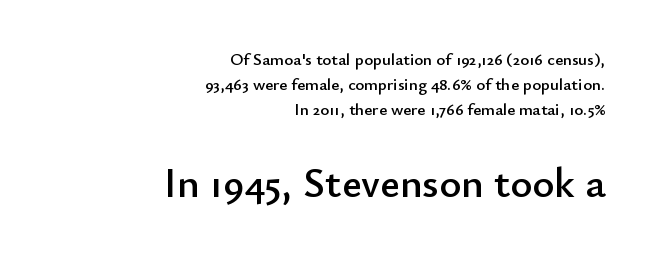
The image shows 42 px sans-serif type, upright; set right-aligned, normal line spacing (1.48x), normal letter spacing, not underlined; the second (bottom) block is 2.47x larger; low stroke contrast and a small x-height.
